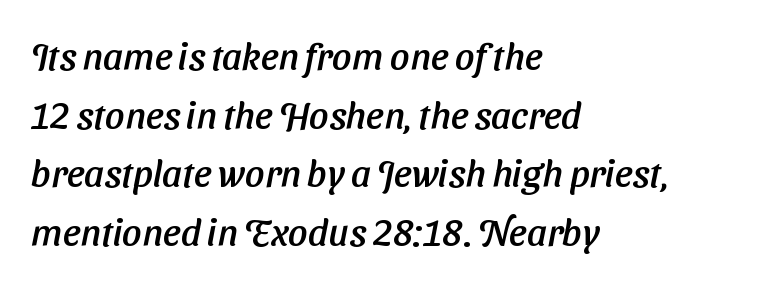
The image shows 38 px sans-serif type; set left-aligned, normal line spacing (1.54x), normal letter spacing, not underlined; low stroke contrast and a medium x-height.
